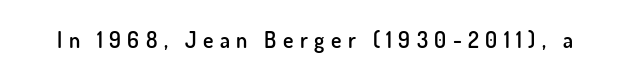
The image shows 22 px text type, upright; set unusually wide letter spacing (+0.29 em), not underlined.
